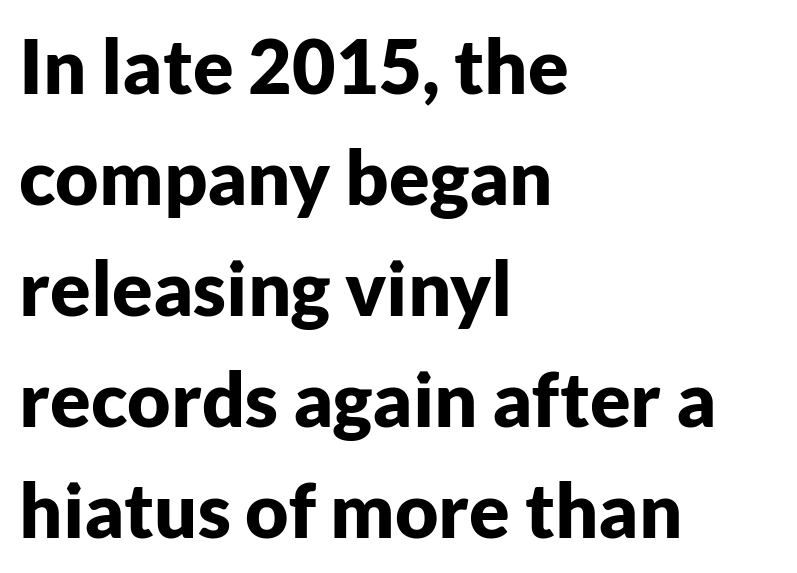
Q: Is the text bold? A: Yes.
Q: Is the text italic (slanted)? A: No, it is upright.
Q: Is the typeface a serif or a sans-serif typeface? A: Sans-serif.
Q: Is the text underlined? A: No.
Q: How is the paragraph aligned? A: Left-aligned.
Q: Is the spacing between letters normal or unusually wide? A: Normal.
Q: Is the spacing between lines tight, normal or loose? A: Normal.
Q: Width (condensed, normal, or wide)? A: Normal.
Q: Stroke contrast? A: Low.
Q: x-height? A: Medium.
Q: Monospaced? A: No.
